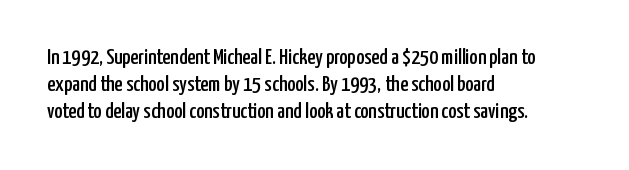
Q: Is the text italic (slanted)? A: No, it is upright.
Q: Is the text underlined? A: No.
Q: How is the paragraph aligned? A: Left-aligned.
Q: Is the spacing between letters normal or unusually wide? A: Normal.
